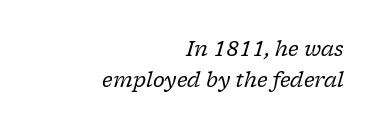
The image shows 20 px text type, italic (leaning right); set right-aligned, normal line spacing (1.53x), normal letter spacing, not underlined.
